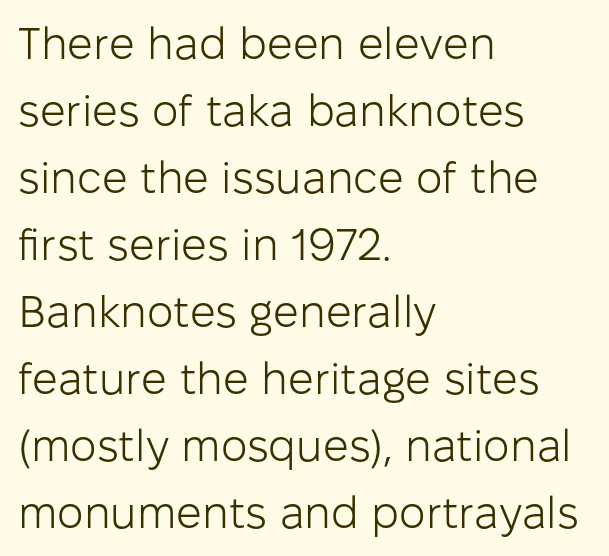
Q: Is the text bold? A: No.
Q: Is the text italic (slanted)? A: No, it is upright.
Q: Is the typeface a serif or a sans-serif typeface? A: Sans-serif.
Q: Is the text underlined? A: No.
Q: How is the paragraph aligned? A: Left-aligned.
Q: Is the spacing between letters normal or unusually wide? A: Normal.
Q: Is the spacing between lines tight, normal or loose? A: Normal.
Q: Width (condensed, normal, or wide)? A: Normal.
Q: Stroke contrast? A: Low.
Q: x-height? A: Medium.
Q: Monospaced? A: No.
